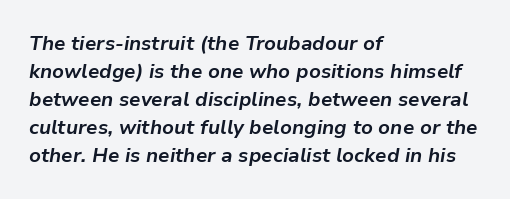
{"italic": "yes", "lean": "right", "slant_degrees": 9, "bold": "yes", "underline": "no", "align": "left", "line_spacing": "normal", "line_spacing_ratio": 1.4, "letter_spacing": "normal", "letter_spacing_em": 0.0, "glyph_px": 20}
